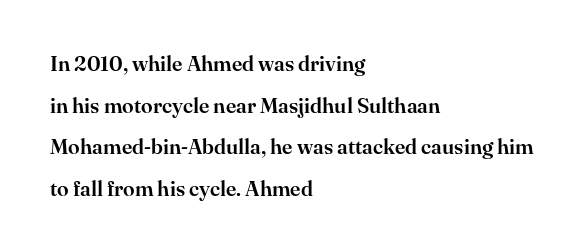
Casual observation: everything's shoved over to the left. One glance says open: line gaps are wider than usual. Inter-character spacing is left at the font's built-in metrics. Anything drawn beneath the words? Only blank space.
